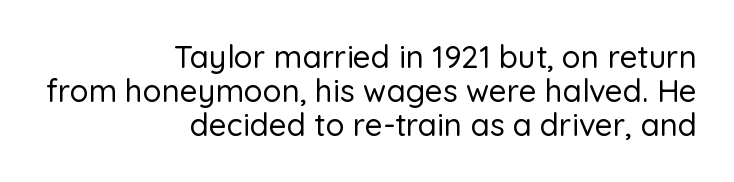
The image shows 31 px sans-serif type, upright; set right-aligned, tight line spacing (1.1x), normal letter spacing, not underlined; low stroke contrast and a medium x-height.
